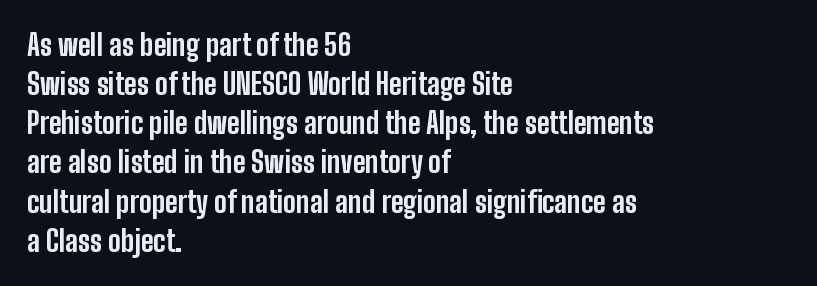
{"serif": "no", "italic": "no", "bold": "yes", "weight": "bold", "width": "condensed", "stroke_contrast": "low", "x_height": "medium", "monospaced": "no", "underline": "no", "align": "left", "line_spacing": "normal", "line_spacing_ratio": 1.35, "letter_spacing": "normal", "letter_spacing_em": 0.0, "glyph_px": 29}
